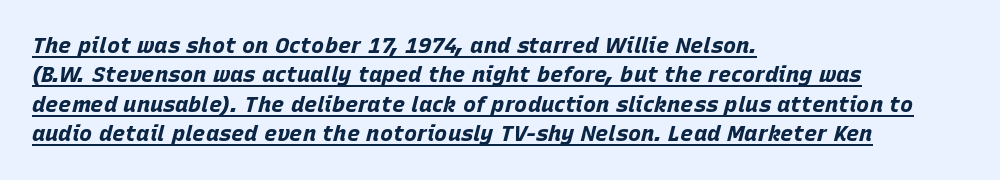
{"italic": "yes", "lean": "right", "slant_degrees": 15, "bold": "yes", "underline": "yes", "align": "left", "line_spacing": "normal", "line_spacing_ratio": 1.34, "letter_spacing": "normal", "letter_spacing_em": 0.0, "glyph_px": 22}
